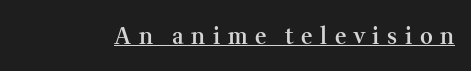
{"italic": "no", "bold": "semi", "underline": "yes", "letter_spacing": "wide", "letter_spacing_em": 0.34, "glyph_px": 22}
